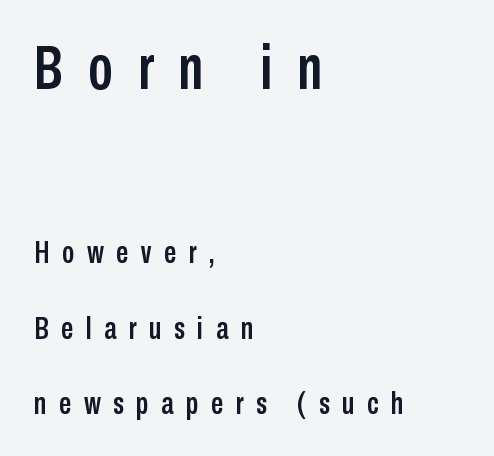
{"serif": "no", "italic": "no", "width": "condensed", "stroke_contrast": "low", "x_height": "medium", "monospaced": "no", "underline": "no", "align": "left", "line_spacing": "loose", "line_spacing_ratio": 2.44, "letter_spacing": "wide", "letter_spacing_em": 0.4, "larger_block": "first", "size_ratio": 2.0, "glyph_px": 62}
